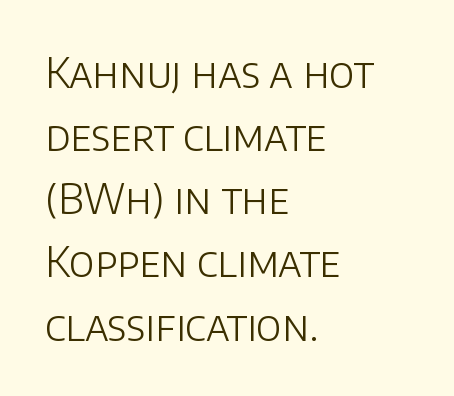
Q: Is the text bold? A: No.
Q: Is the text italic (slanted)? A: No, it is upright.
Q: Is the typeface a serif or a sans-serif typeface? A: Sans-serif.
Q: Is the text underlined? A: No.
Q: How is the paragraph aligned? A: Left-aligned.
Q: Is the spacing between letters normal or unusually wide? A: Normal.
Q: Is the spacing between lines tight, normal or loose? A: Normal.
Q: Width (condensed, normal, or wide)? A: Normal.
Q: Stroke contrast? A: Low.
Q: x-height? A: Large.
Q: Monospaced? A: No.
